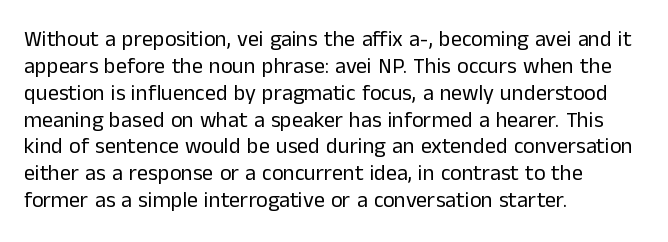
Q: Is the text bold? A: No.
Q: Is the text italic (slanted)? A: No, it is upright.
Q: Is the text underlined? A: No.
Q: How is the paragraph aligned? A: Left-aligned.
Q: Is the spacing between letters normal or unusually wide? A: Normal.
